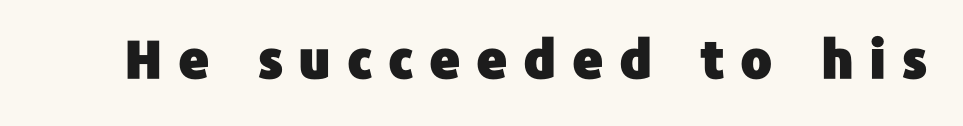
The image shows 53 px sans-serif type, upright; set unusually wide letter spacing (+0.29 em), not underlined; low stroke contrast and a medium x-height.
